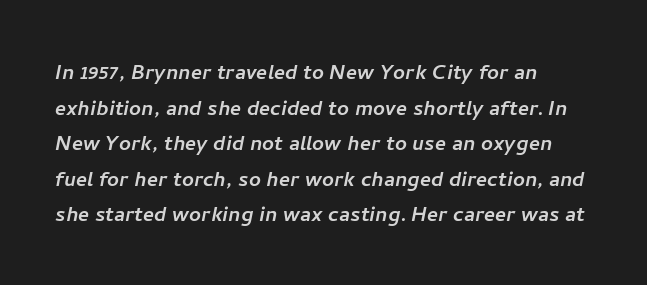
{"underline": "no", "align": "left", "line_spacing": "normal", "line_spacing_ratio": 1.37, "letter_spacing": "normal", "letter_spacing_em": 0.0, "glyph_px": 26}
